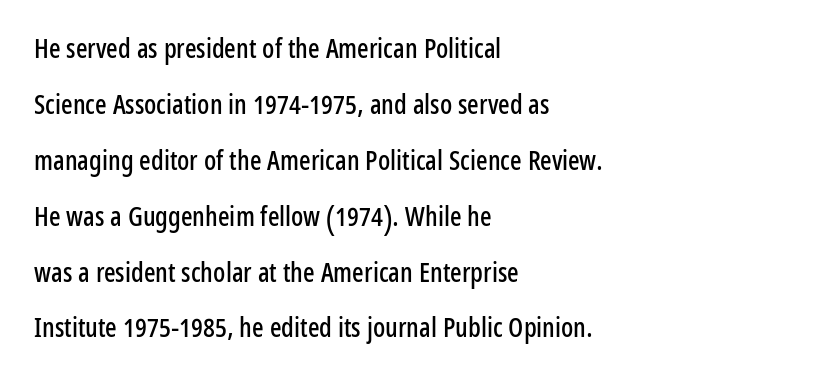
Layout note: lines flush left. Honestly, there is no underline to notice here at all. This is roman type, the default non-slanted kind. Students, note that the glyphs here touch the page at normal intervals.
